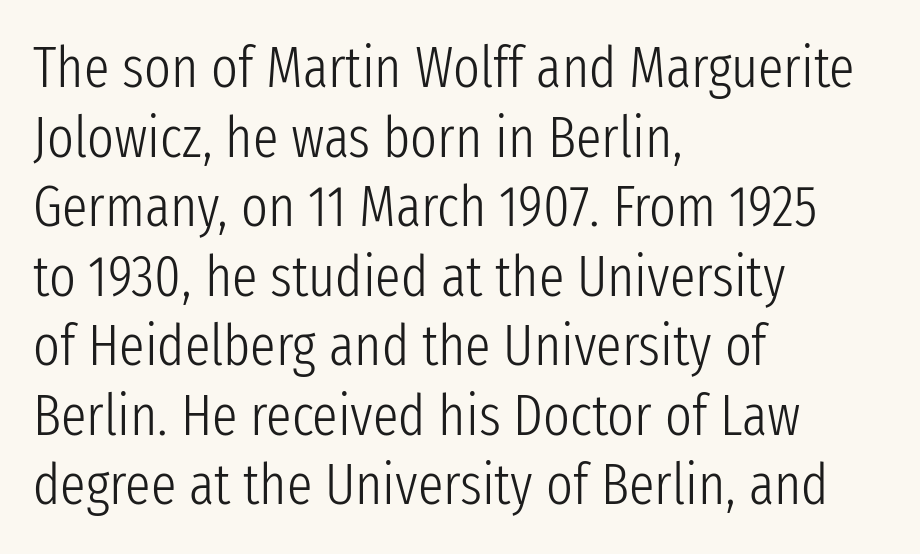
Horizontally, the lines are justified to the leading edge only. Words appear dense and cohesive because spacing is normal. Does the type have serifs? No, each stem ends abruptly. Proportional: the letters do not fall into vertical columns. The lettering holds an erect, upright posture throughout.
